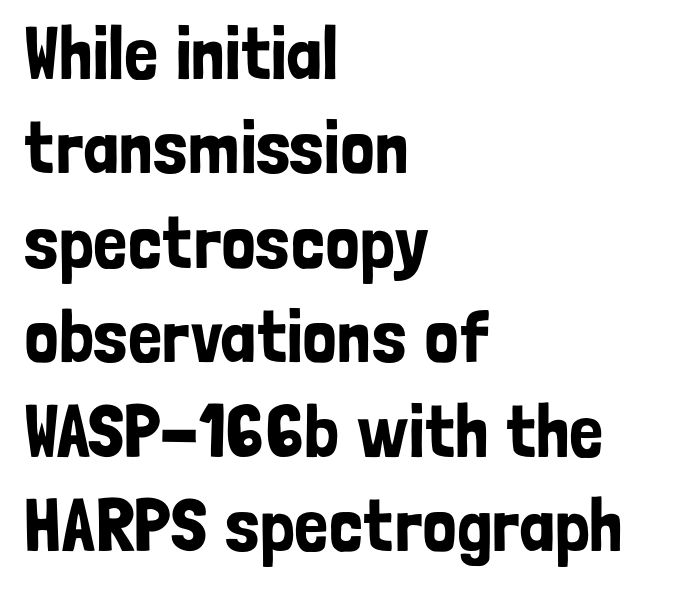
Q: Is the text italic (slanted)? A: No, it is upright.
Q: Is the typeface a serif or a sans-serif typeface? A: Sans-serif.
Q: Is the text underlined? A: No.
Q: How is the paragraph aligned? A: Left-aligned.
Q: Is the spacing between letters normal or unusually wide? A: Normal.
Q: Is the spacing between lines tight, normal or loose? A: Normal.
Q: Width (condensed, normal, or wide)? A: Condensed.
Q: Stroke contrast? A: Low.
Q: x-height? A: Medium.
Q: Monospaced? A: No.
